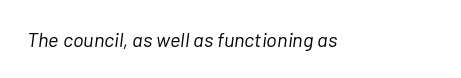
The image shows 20 px text type, italic (leaning right); set normal letter spacing, not underlined.
